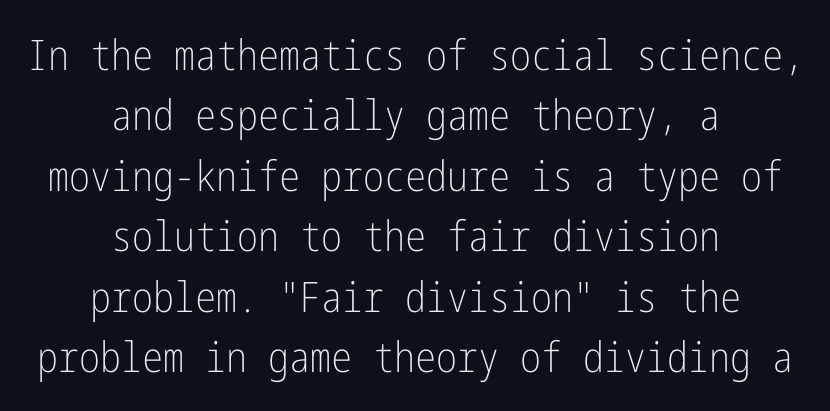
Q: Is the text bold? A: No.
Q: Is the text italic (slanted)? A: No, it is upright.
Q: Is the typeface a serif or a sans-serif typeface? A: Sans-serif.
Q: Is the text underlined? A: No.
Q: How is the paragraph aligned? A: Centered.
Q: Is the spacing between letters normal or unusually wide? A: Normal.
Q: Is the spacing between lines tight, normal or loose? A: Normal.
Q: Width (condensed, normal, or wide)? A: Condensed.
Q: Stroke contrast? A: Low.
Q: x-height? A: Medium.
